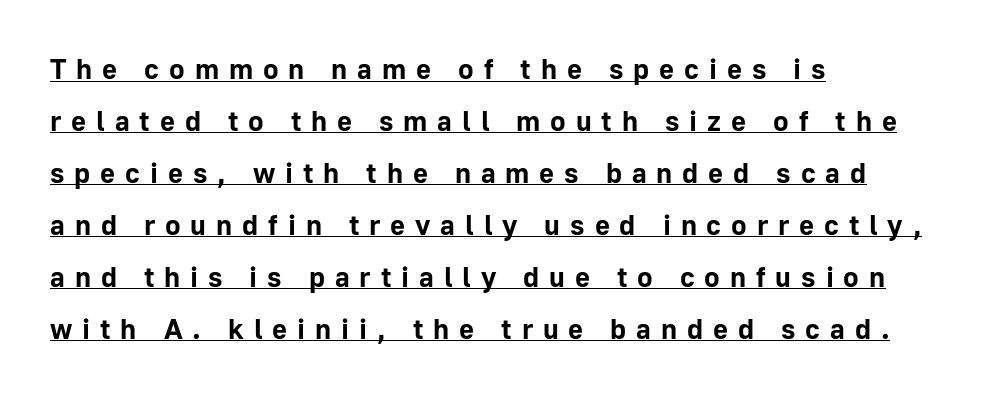
The image shows 29 px bold sans-serif type, upright; set left-aligned, line spacing 1.79x, unusually wide letter spacing (+0.34 em), underlined; low stroke contrast and a medium x-height.
